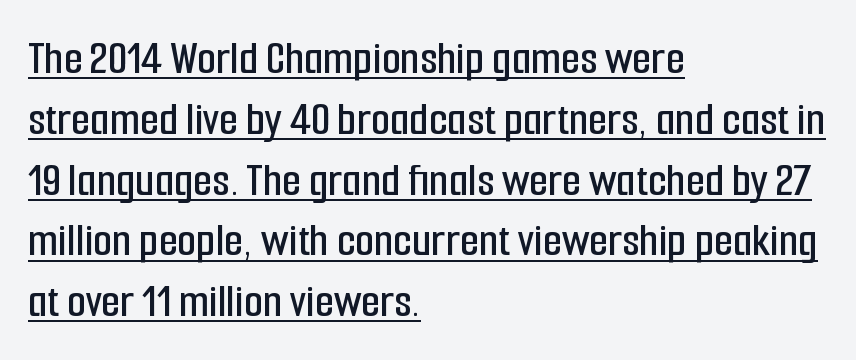
Q: Is the text italic (slanted)? A: No, it is upright.
Q: Is the typeface a serif or a sans-serif typeface? A: Sans-serif.
Q: Is the text underlined? A: Yes.
Q: How is the paragraph aligned? A: Left-aligned.
Q: Is the spacing between letters normal or unusually wide? A: Normal.
Q: Width (condensed, normal, or wide)? A: Condensed.
Q: Stroke contrast? A: Low.
Q: x-height? A: Medium.
Q: Monospaced? A: No.
